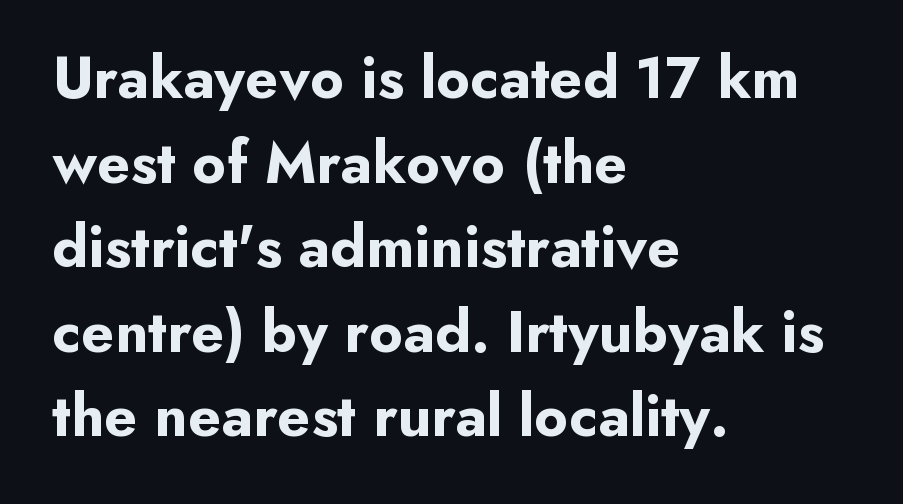
The image shows 60 px bold sans-serif type, upright; set left-aligned, normal line spacing (1.41x), normal letter spacing, not underlined; low stroke contrast and a small x-height.
